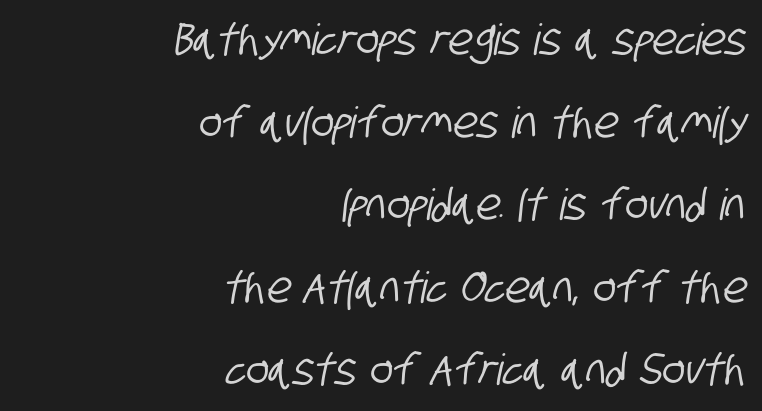
The face used here is proportionally spaced, like ordinary book or web type. Does extra space separate the letters? No, they use regular spacing. Notice how the passage keeps a crisp vertical edge on the right only. Successive baselines arrive slowly, with a big drop between each.
